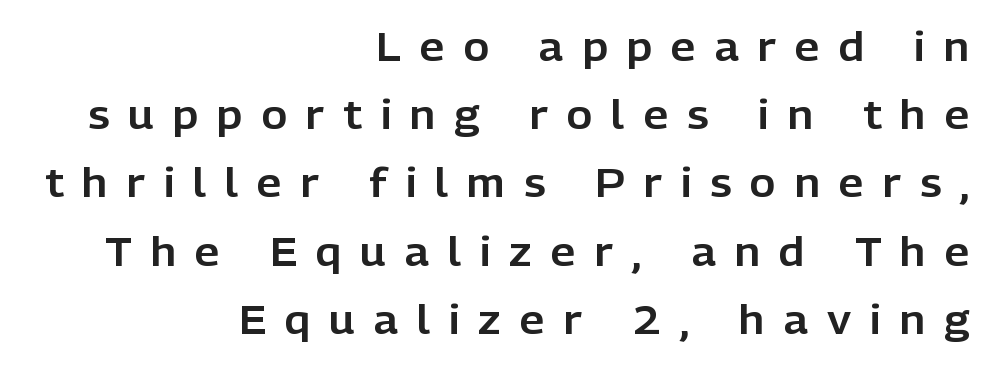
{"serif": "no", "italic": "no", "width": "normal", "stroke_contrast": "low", "x_height": "medium", "monospaced": "no", "underline": "no", "align": "right", "line_spacing_ratio": 1.75, "letter_spacing": "wide", "letter_spacing_em": 0.49, "glyph_px": 39}
